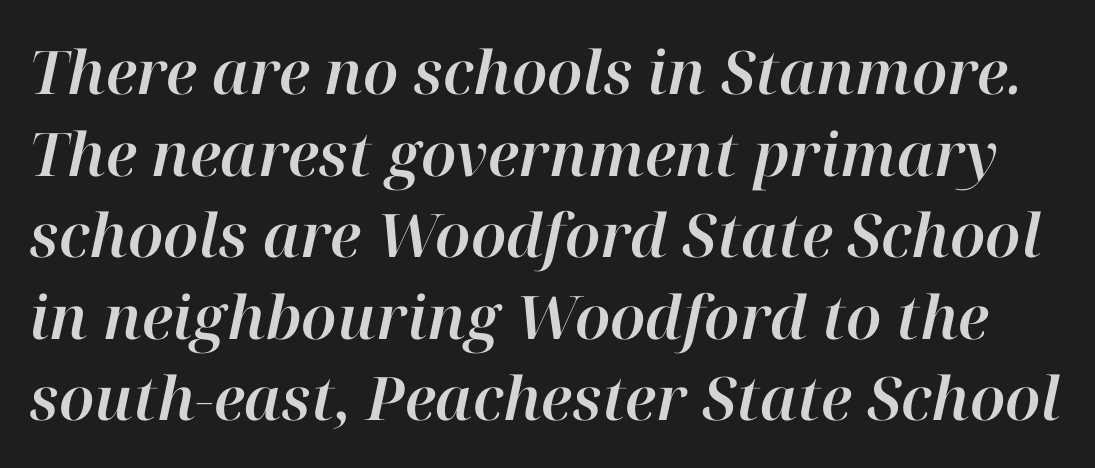
The image shows 60 px text type, italic (leaning right); set normal line spacing (1.36x), normal letter spacing, not underlined; high stroke contrast and a medium x-height.
